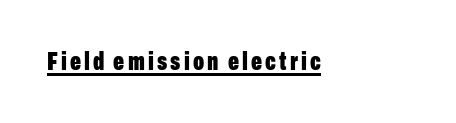
Q: Is the text bold? A: Yes.
Q: Is the text italic (slanted)? A: No, it is upright.
Q: Is the text underlined? A: Yes.
